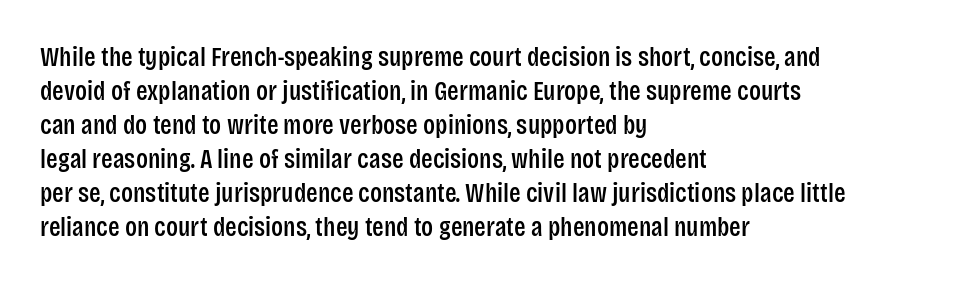
Q: Is the text italic (slanted)? A: No, it is upright.
Q: Is the text underlined? A: No.
Q: How is the paragraph aligned? A: Left-aligned.
Q: Is the spacing between letters normal or unusually wide? A: Normal.
Q: Is the spacing between lines tight, normal or loose? A: Normal.
